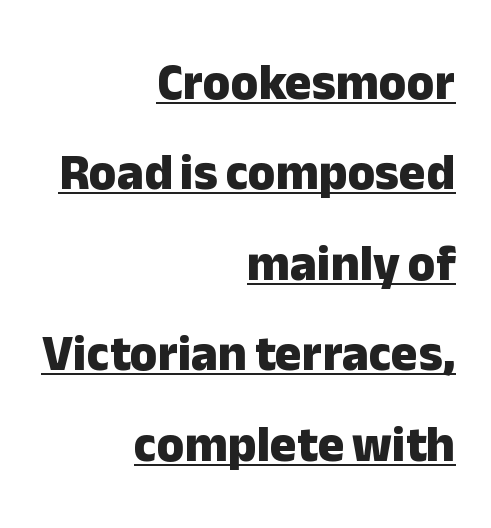
{"serif": "no", "italic": "no", "bold": "yes", "weight": "heavy", "width": "normal", "stroke_contrast": "low", "x_height": "medium", "monospaced": "no", "underline": "yes", "align": "right", "line_spacing_ratio": 1.81, "letter_spacing": "normal", "letter_spacing_em": 0.0, "glyph_px": 50}
